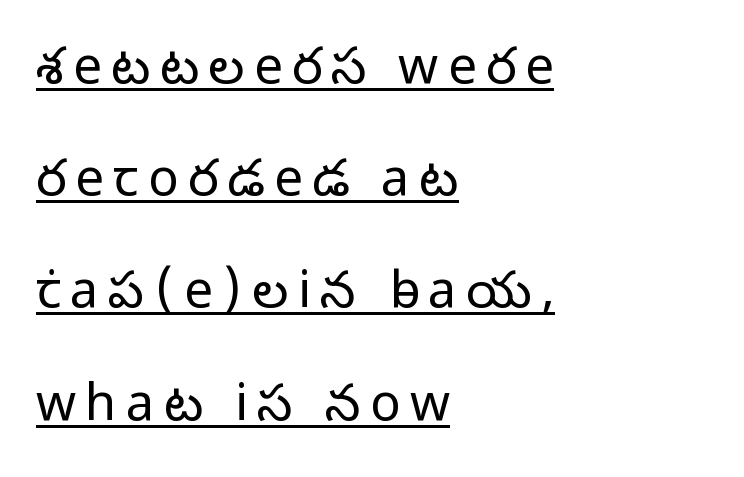
Letterform terminals end flat and unadorned throughout the passage. Does the leading feel generous? Absolutely, it's lavish. You can tell it's not italic because the verticals are truly vertical. The rendering uses the underline text-decoration.
